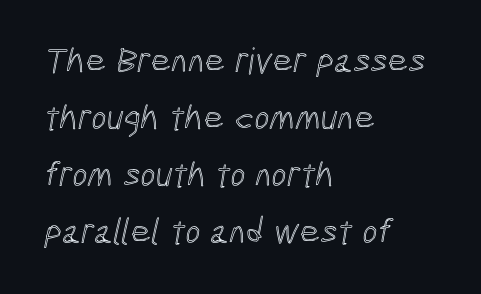
The rendering keeps characters at their native spacing. Proportional: the letters do not fall into vertical columns. Any mark beneath the type? The region is blank. The ragged edge is on the right, which tells us the setting is flush left. Each new line begins a customary step beneath the previous one.
